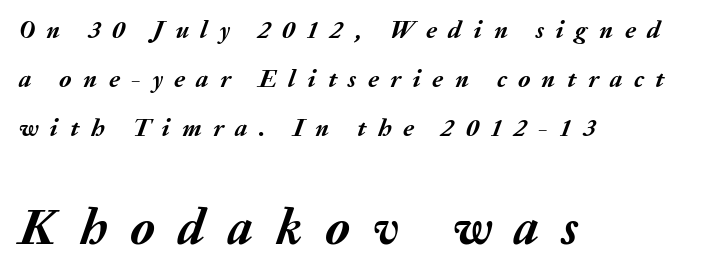
{"italic": "yes", "lean": "right", "slant_degrees": 20, "bold": "yes", "weight": "semibold", "width": "normal", "stroke_contrast": "medium", "x_height": "medium", "monospaced": "no", "underline": "no", "align": "left", "line_spacing": "loose", "line_spacing_ratio": 1.96, "letter_spacing": "wide", "letter_spacing_em": 0.46, "larger_block": "second", "size_ratio": 2.0, "glyph_px": 50}
